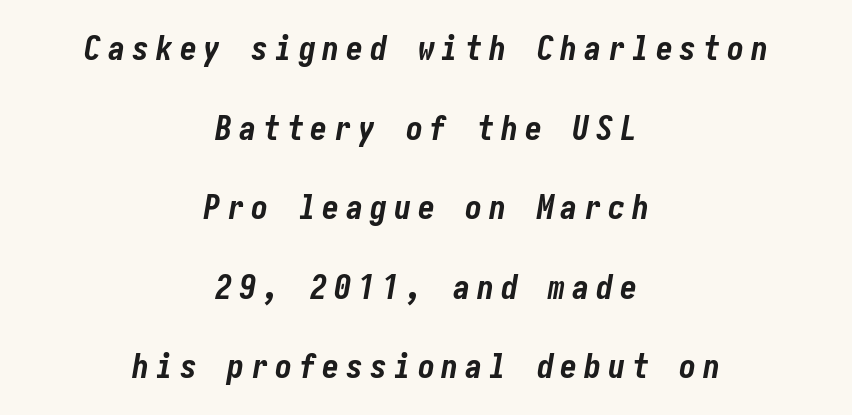
This is heavy type, rendered in bold. What stands out about the letter spacing? Its width — letters are far apart. Notice the wide empty band between every row — that's loose leading. The strip under each line holds only bare page. The text carries the slant typical of an italic or oblique font.
